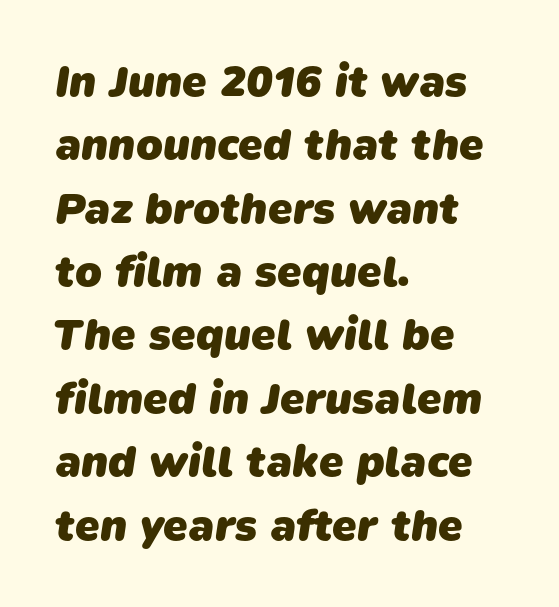
{"serif": "no", "bold": "yes", "weight": "heavy", "width": "normal", "stroke_contrast": "low", "x_height": "medium", "monospaced": "no", "underline": "no", "align": "left", "line_spacing": "normal", "line_spacing_ratio": 1.44, "letter_spacing": "normal", "letter_spacing_em": 0.0, "glyph_px": 44}
